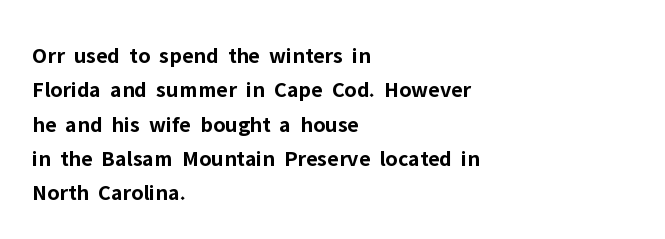
The image shows 23 px bold type, upright; set left-aligned, normal line spacing (1.49x), normal letter spacing, not underlined.
